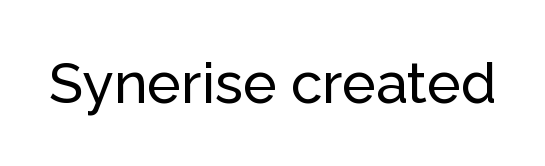
The letters advance in unequal steps, a hallmark of proportional type. The characters display no serif detailing; their extremities are plain. Ascenders rise straight up at ninety degrees. In terms of letterspacing, this is plain default setting. Decoration check: the copy has no underline.
